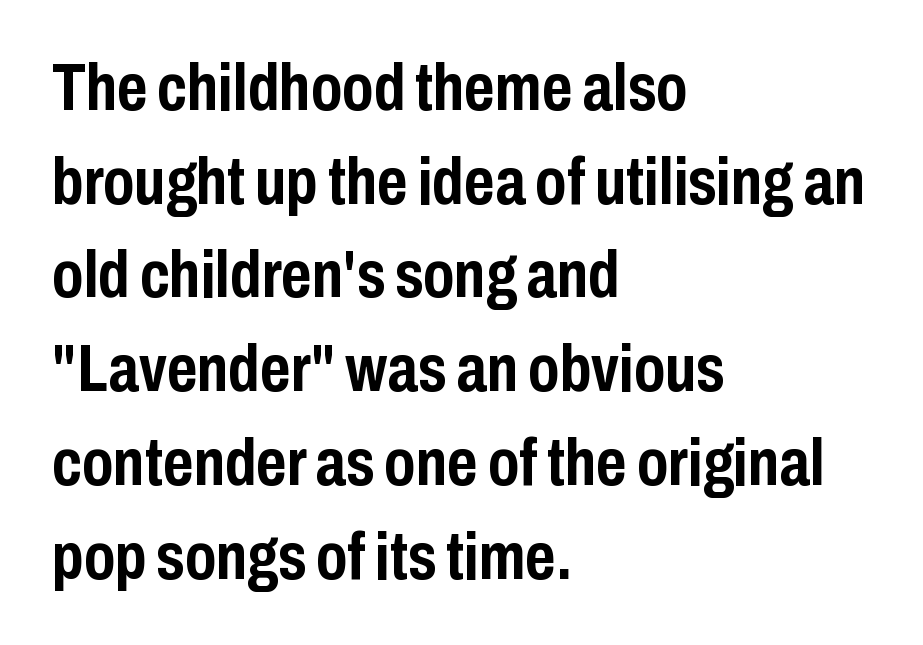
The image shows 66 px semibold, condensed sans-serif type, upright; set left-aligned, normal line spacing (1.42x), normal letter spacing, not underlined; low stroke contrast and a medium x-height.
